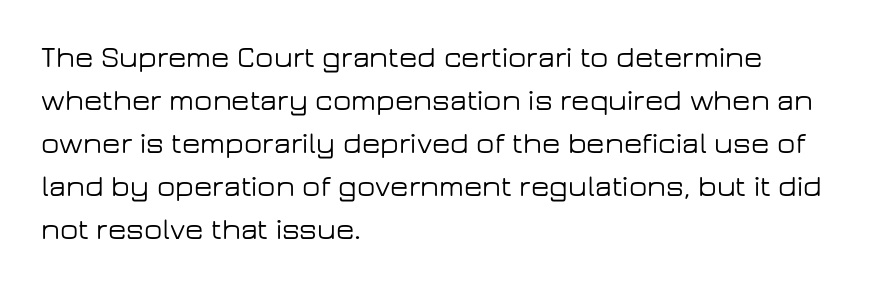
{"serif": "no", "italic": "no", "width": "wide", "stroke_contrast": "low", "x_height": "medium", "monospaced": "no", "underline": "no", "align": "left", "line_spacing": "normal", "line_spacing_ratio": 1.43, "letter_spacing": "normal", "letter_spacing_em": 0.0, "glyph_px": 30}
